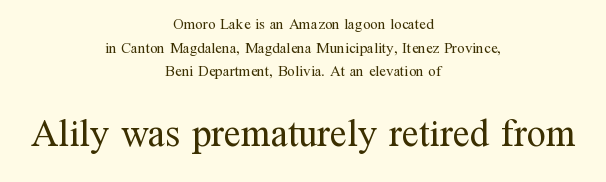
These two chunks differ in scale, with the bottom chunk taking the larger measure. Every row of glyphs is offset so its center matches the block's center. Normally led — the rows are evenly, conventionally spaced. These lines are rendered in a variable-pitch font.
